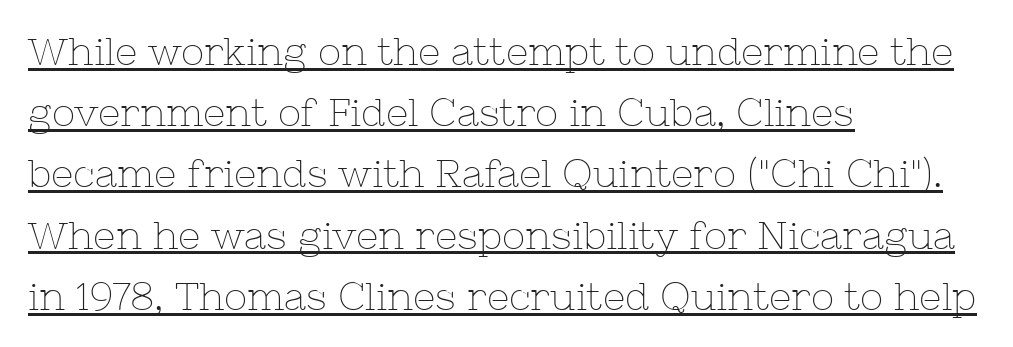
{"serif": "yes", "italic": "no", "bold": "no", "weight": "thin", "width": "normal", "stroke_contrast": "low", "x_height": "medium", "monospaced": "no", "underline": "yes", "align": "left", "line_spacing": "normal", "line_spacing_ratio": 1.57, "letter_spacing": "normal", "letter_spacing_em": 0.0, "glyph_px": 39}
